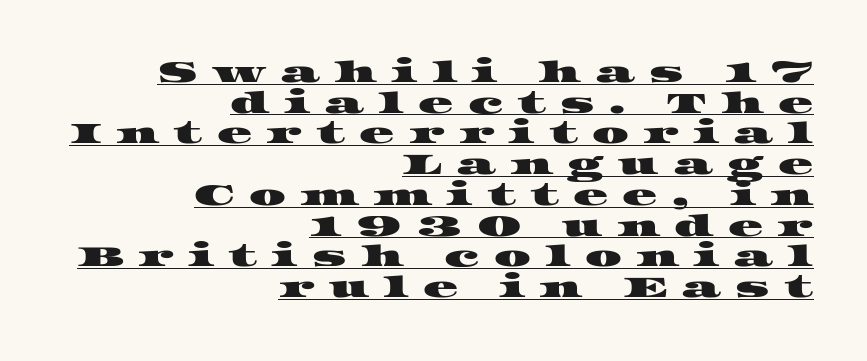
Q: Is the typeface a serif or a sans-serif typeface? A: Serif.
Q: Is the text underlined? A: Yes.
Q: How is the paragraph aligned? A: Right-aligned.
Q: Is the spacing between letters normal or unusually wide? A: Unusually wide.
Q: Is the spacing between lines tight, normal or loose? A: Tight.
Q: Width (condensed, normal, or wide)? A: Wide.
Q: Stroke contrast? A: High.
Q: x-height? A: Large.
Q: Monospaced? A: No.
